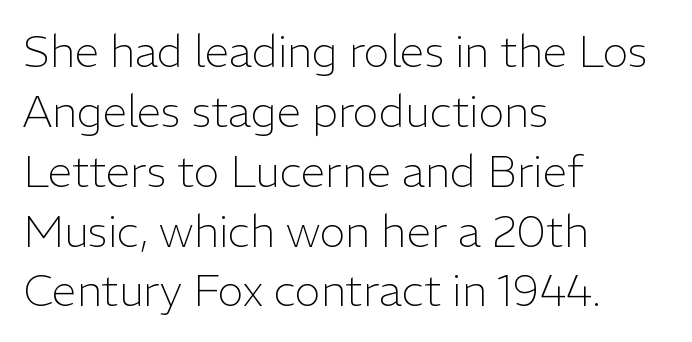
Q: Is the text bold? A: No.
Q: Is the text italic (slanted)? A: No, it is upright.
Q: Is the typeface a serif or a sans-serif typeface? A: Sans-serif.
Q: Is the text underlined? A: No.
Q: How is the paragraph aligned? A: Left-aligned.
Q: Is the spacing between letters normal or unusually wide? A: Normal.
Q: Is the spacing between lines tight, normal or loose? A: Normal.
Q: Width (condensed, normal, or wide)? A: Normal.
Q: Stroke contrast? A: Low.
Q: x-height? A: Medium.
Q: Monospaced? A: No.
